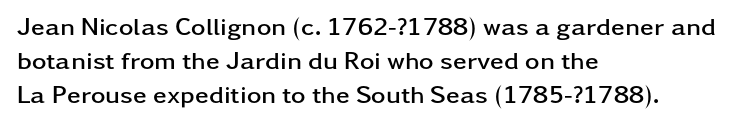
The image shows 25 px bold type, upright; set left-aligned, normal line spacing (1.37x), normal letter spacing, not underlined.
